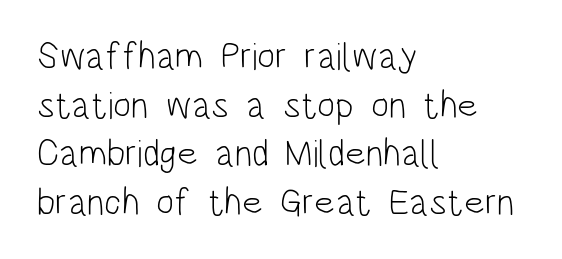
{"serif": "no", "italic": "no", "bold": "no", "weight": "light", "width": "condensed", "stroke_contrast": "low", "x_height": "large", "monospaced": "no", "underline": "no", "align": "left", "line_spacing": "normal", "line_spacing_ratio": 1.28, "letter_spacing": "normal", "letter_spacing_em": 0.0, "glyph_px": 38}
